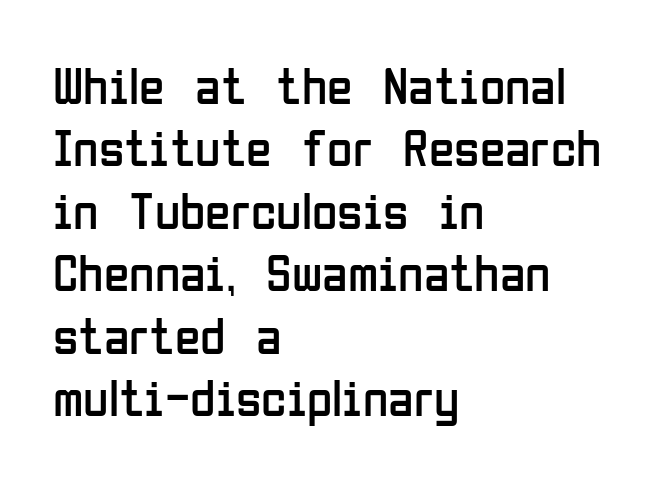
Q: Is the text bold? A: No.
Q: Is the text italic (slanted)? A: No, it is upright.
Q: Is the typeface a serif or a sans-serif typeface? A: Sans-serif.
Q: Is the text underlined? A: No.
Q: How is the paragraph aligned? A: Left-aligned.
Q: Is the spacing between letters normal or unusually wide? A: Normal.
Q: Width (condensed, normal, or wide)? A: Condensed.
Q: Stroke contrast? A: Low.
Q: x-height? A: Medium.
Q: Monospaced? A: No.
